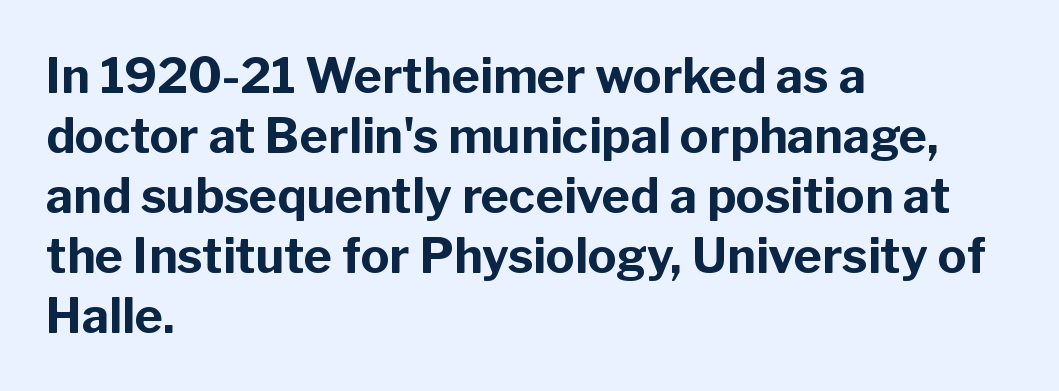
The rendering anchors every line to the left-hand side. This sample uses a sans-serif face. The strip under each line holds only bare page. Do the characters align in a grid? No, the font is proportional.
